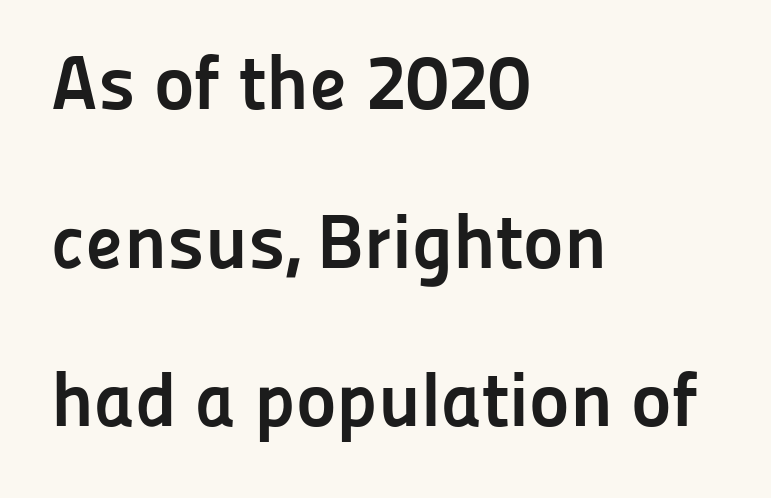
This rendering uses left alignment, leaving the right contour irregular. Tracking here is standard; glyphs follow each other at the usual distance. Posture: upright roman. The foot of each line stays bare and open. Classification — sans serif. Interline gaps are noticeably wide in this sample.
